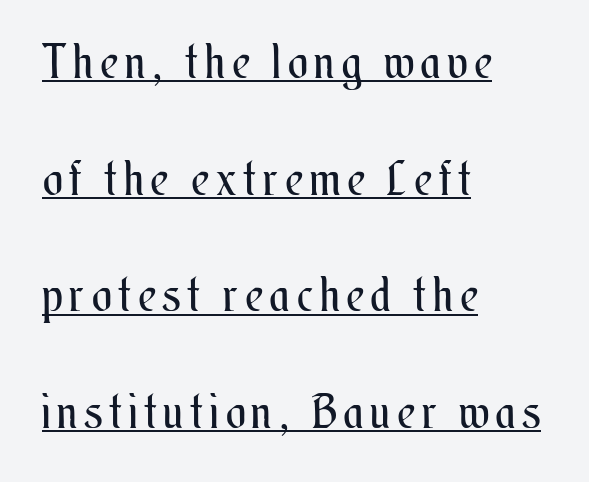
{"italic": "no", "bold": "no", "weight": "regular", "width": "condensed", "stroke_contrast": "medium", "x_height": "small", "monospaced": "no", "underline": "yes", "align": "left", "line_spacing": "loose", "line_spacing_ratio": 2.48, "glyph_px": 47}
